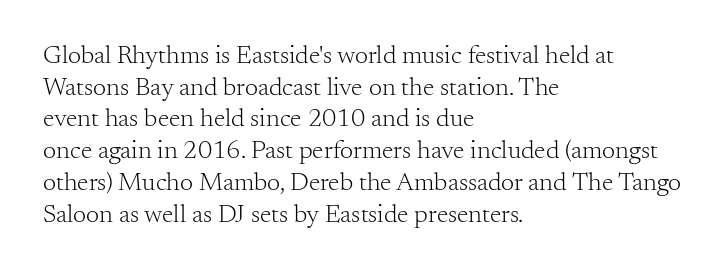
Nope, not italic — everything's standing straight. The font is comparable to plain body text, perhaps lighter. Inter-character spacing is left at the font's built-in metrics. The zone under the glyphs is completely vacant. These lines are set flush left with a ragged right edge.
